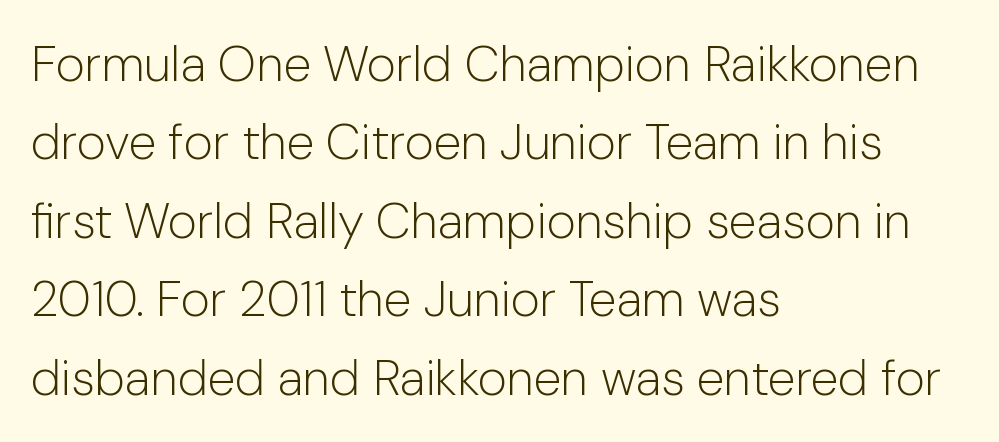
Q: Is the text bold? A: No.
Q: Is the text italic (slanted)? A: No, it is upright.
Q: Is the typeface a serif or a sans-serif typeface? A: Sans-serif.
Q: Is the text underlined? A: No.
Q: How is the paragraph aligned? A: Left-aligned.
Q: Is the spacing between letters normal or unusually wide? A: Normal.
Q: Is the spacing between lines tight, normal or loose? A: Normal.
Q: Width (condensed, normal, or wide)? A: Normal.
Q: Stroke contrast? A: Low.
Q: x-height? A: Medium.
Q: Monospaced? A: No.
